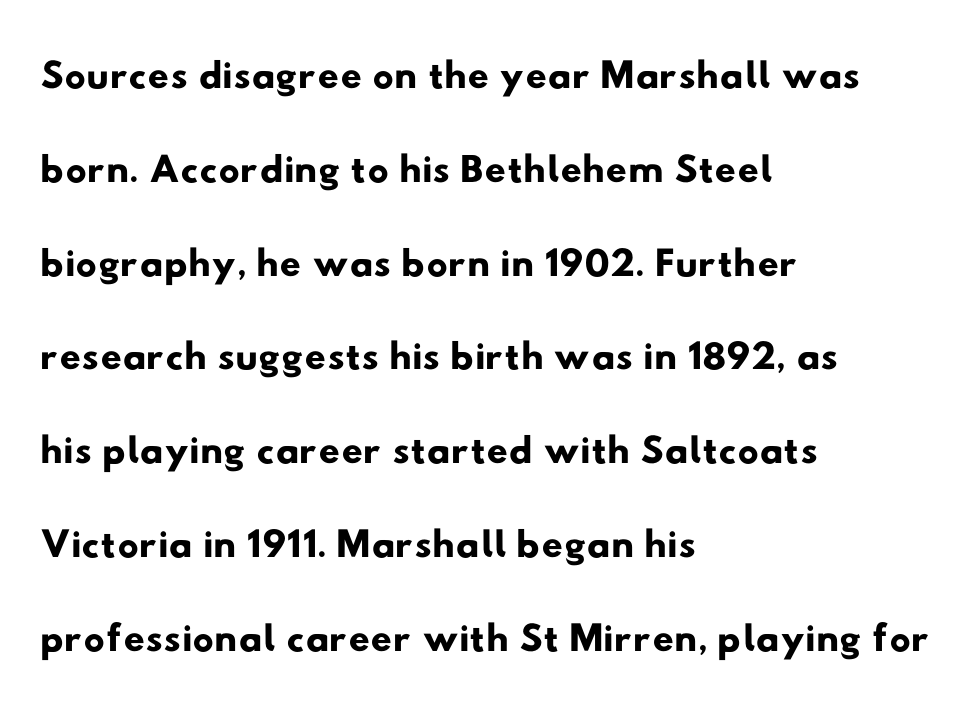
Q: Is the typeface a serif or a sans-serif typeface? A: Sans-serif.
Q: Is the text underlined? A: No.
Q: How is the paragraph aligned? A: Left-aligned.
Q: Is the spacing between letters normal or unusually wide? A: Normal.
Q: Is the spacing between lines tight, normal or loose? A: Normal.
Q: Width (condensed, normal, or wide)? A: Wide.
Q: Stroke contrast? A: Low.
Q: x-height? A: Small.
Q: Monospaced? A: No.
